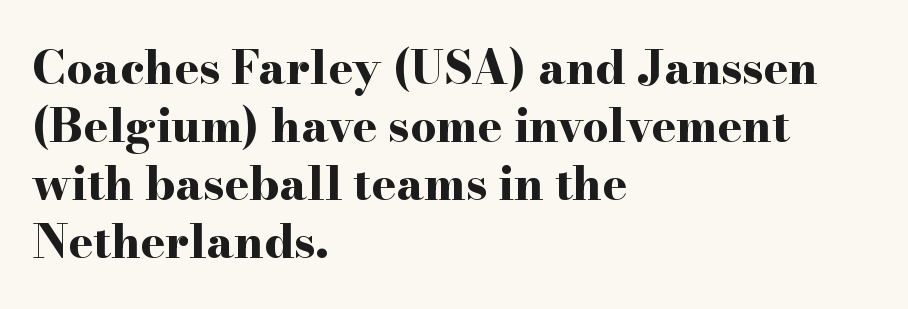
The image shows 46 px bold, wide serif type, upright; set left-aligned, normal line spacing (1.26x), normal letter spacing, not underlined; high stroke contrast and a small x-height.
